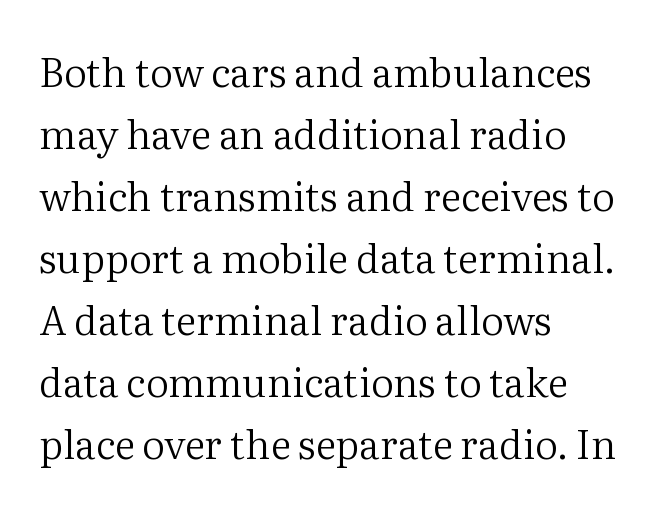
{"serif": "yes", "italic": "no", "bold": "no", "weight": "regular", "width": "normal", "stroke_contrast": "medium", "x_height": "medium", "monospaced": "no", "underline": "no", "align": "left", "line_spacing": "normal", "line_spacing_ratio": 1.55, "letter_spacing": "normal", "letter_spacing_em": 0.0, "glyph_px": 40}
